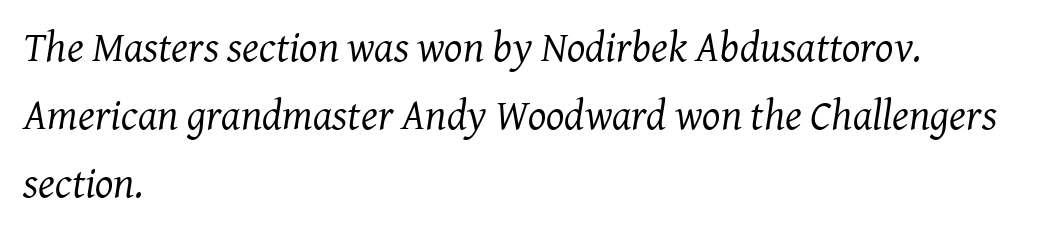
Honestly, there is no underline to notice here at all. Spacing verdict: proportional, widths tailored to each character. Words appear dense and cohesive because spacing is normal. The characters display serif detailing at their extremities. The face used here has a pronounced slope to its letters.
